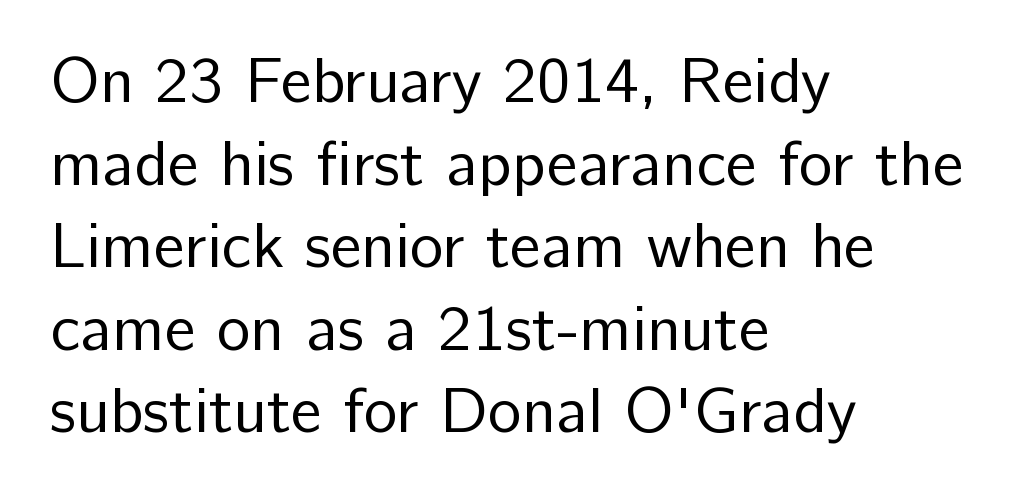
Looks like regular typesetting: each glyph gets only the width it needs. Tall strokes in this sample are plumb rather than angled. Any mark beneath the type? The region is blank. Normally led — the rows are evenly, conventionally spaced. The font sits on the lighter half of the weight spectrum, regular included. You could call the tracking neutral — neither tight nor loose.
